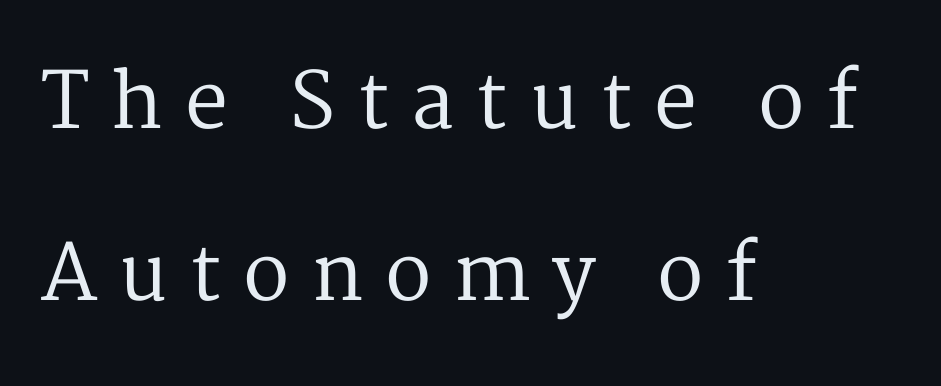
Is there any slant? The stems are plumb. A typesetter would call this proportional, since set widths differ per character. A serif font was chosen for this passage. Words appear elongated and porous because spacing is wide.
